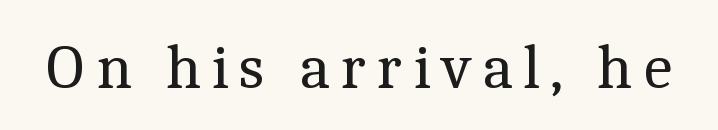
{"serif": "yes", "italic": "no", "bold": "no", "weight": "regular", "width": "normal", "x_height": "medium", "monospaced": "no", "underline": "no", "glyph_px": 63}
